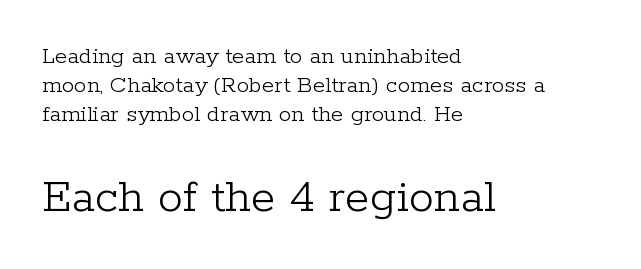
{"serif": "yes", "italic": "no", "bold": "no", "weight": "light", "width": "normal", "stroke_contrast": "low", "x_height": "medium", "monospaced": "no", "underline": "no", "align": "left", "line_spacing_ratio": 1.17, "letter_spacing": "normal", "letter_spacing_em": 0.0, "larger_block": "second", "size_ratio": 2.0, "glyph_px": 50}
